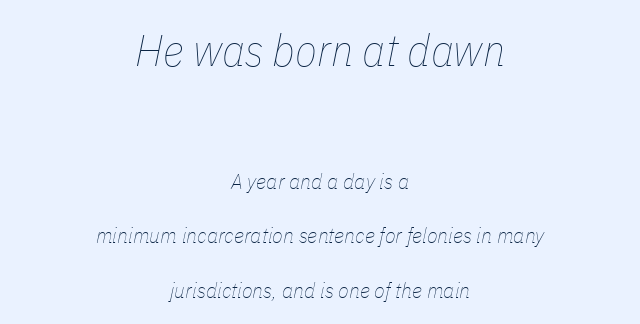
{"italic": "yes", "lean": "right", "slant_degrees": 11, "bold": "no", "weight": "thin", "width": "condensed", "stroke_contrast": "low", "x_height": "medium", "monospaced": "no", "underline": "no", "align": "center", "line_spacing": "loose", "line_spacing_ratio": 2.47, "letter_spacing": "normal", "letter_spacing_em": 0.0, "larger_block": "first", "size_ratio": 2.05, "glyph_px": 45}
